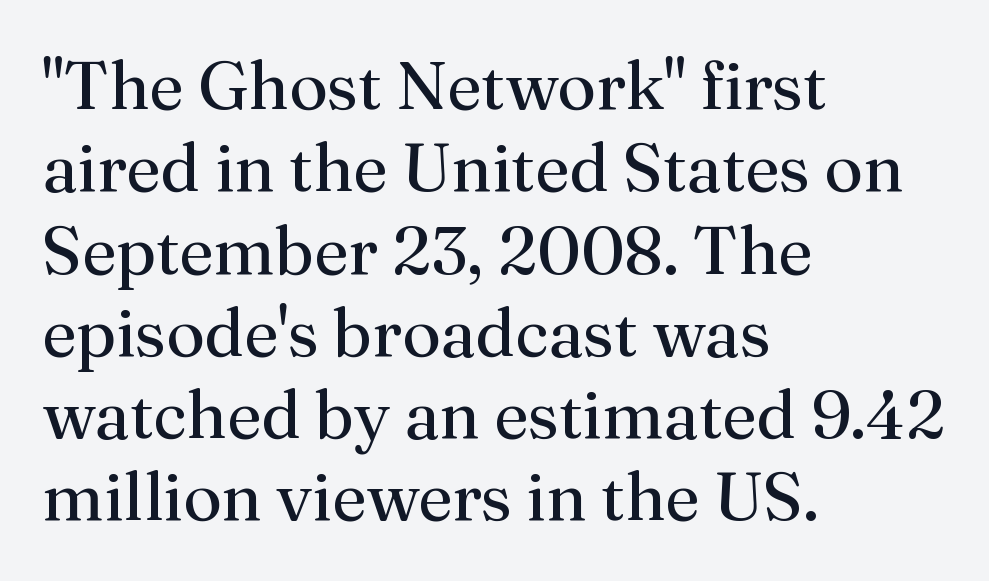
The image shows 68 px regular-weight serif type, upright; set left-aligned, line spacing 1.21x, normal letter spacing, not underlined; medium stroke contrast and a medium x-height.
